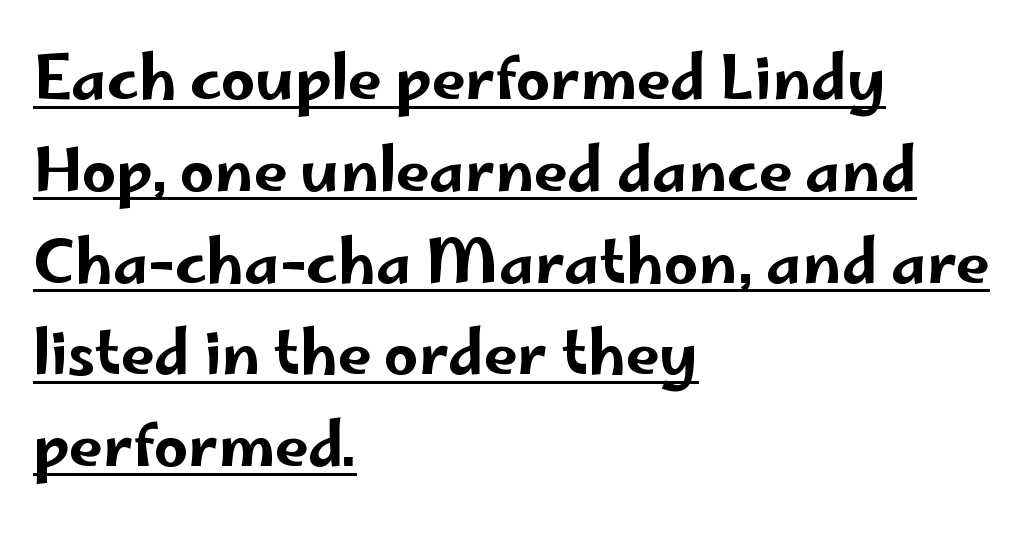
The image shows 60 px wide sans-serif type, upright; set left-aligned, normal line spacing (1.53x), normal letter spacing, underlined; low stroke contrast and a small x-height.
